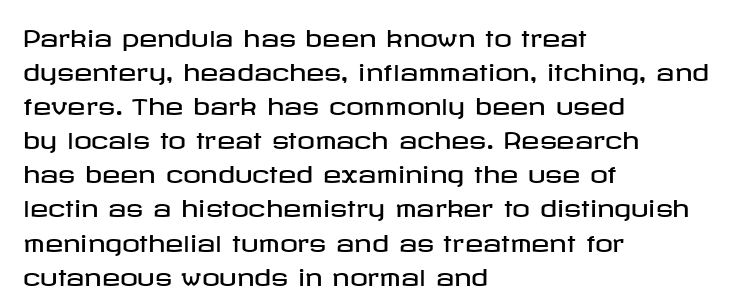
Q: Is the text italic (slanted)? A: No, it is upright.
Q: Is the text underlined? A: No.
Q: How is the paragraph aligned? A: Left-aligned.
Q: Is the spacing between letters normal or unusually wide? A: Normal.
Q: Is the spacing between lines tight, normal or loose? A: Normal.
